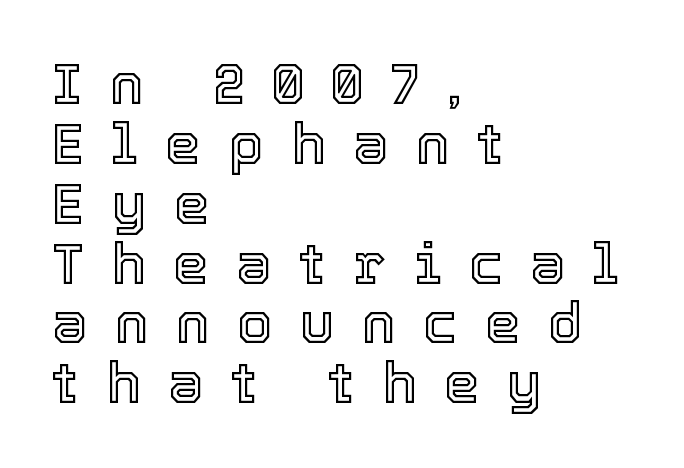
The image shows 57 px text type, upright; set left-aligned, tight line spacing (1.05x), unusually wide letter spacing (+0.48 em), not underlined; a medium x-height.
